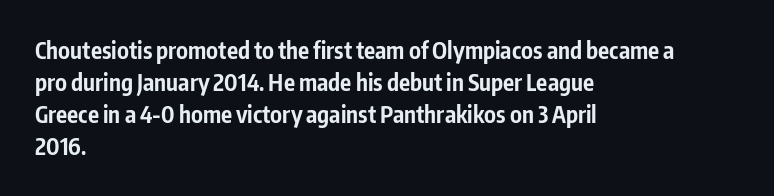
The image shows 23 px bold type, upright; set left-aligned, normal line spacing (1.39x), normal letter spacing, not underlined.
